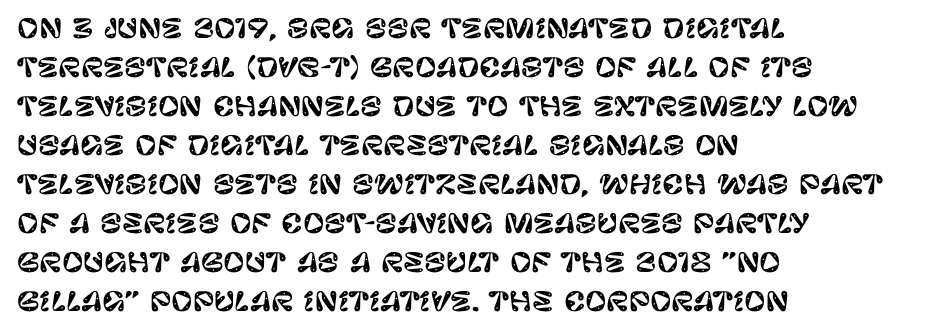
Q: Is the text italic (slanted)? A: Yes.
Q: Is the text underlined? A: No.
Q: How is the paragraph aligned? A: Left-aligned.
Q: Is the spacing between letters normal or unusually wide? A: Normal.
Q: Is the spacing between lines tight, normal or loose? A: Normal.
